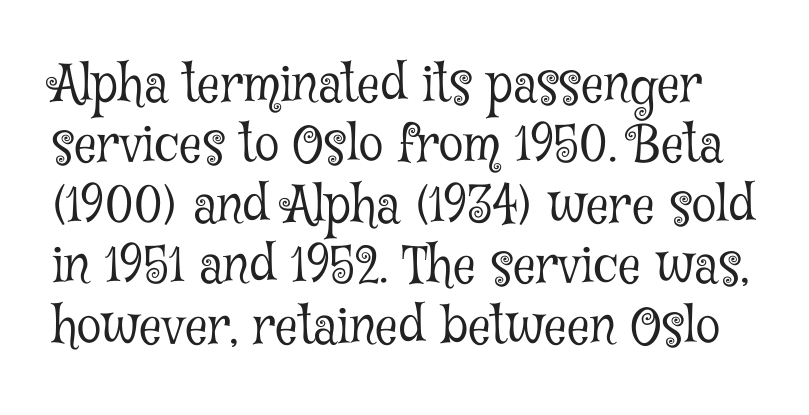
The image shows 50 px light, condensed serif type, upright; set line spacing 1.21x, normal letter spacing, not underlined; low stroke contrast and a medium x-height.
